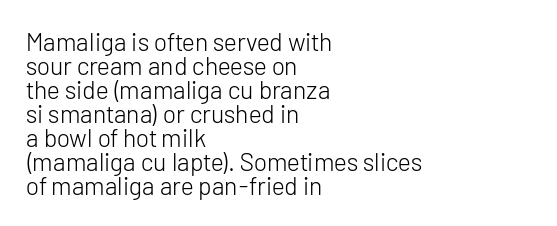
{"italic": "no", "bold": "no", "underline": "no", "align": "left", "line_spacing": "tight", "line_spacing_ratio": 0.96, "letter_spacing": "normal", "letter_spacing_em": 0.0, "glyph_px": 25}
